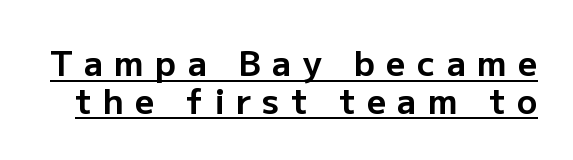
Q: Is the text bold? A: Yes.
Q: Is the text italic (slanted)? A: No, it is upright.
Q: Is the typeface a serif or a sans-serif typeface? A: Sans-serif.
Q: Is the text underlined? A: Yes.
Q: Is the spacing between letters normal or unusually wide? A: Unusually wide.
Q: Is the spacing between lines tight, normal or loose? A: Tight.
Q: Width (condensed, normal, or wide)? A: Normal.
Q: Stroke contrast? A: Low.
Q: x-height? A: Medium.
Q: Monospaced? A: No.
